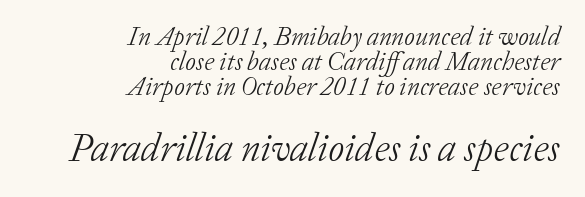
Decoration check: the copy has no underline. Proportional: the letters do not fall into vertical columns. The face used here appears at its bigger size in the lower chunk. Interline gaps are noticeably narrow in this sample. Visually the block forms a straight wall on the right and a jagged coastline on the left.
